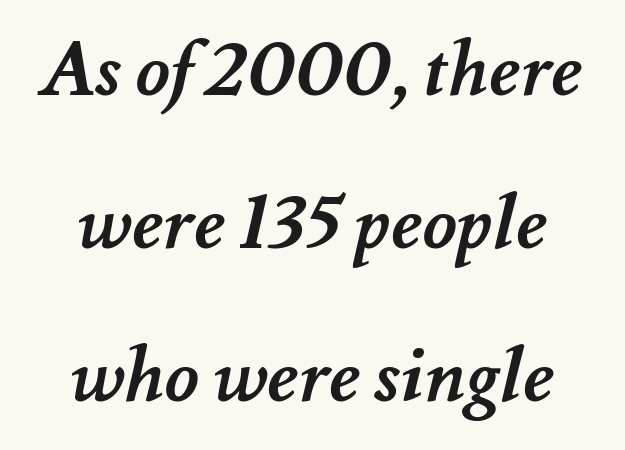
{"bold": "yes", "weight": "semibold", "width": "normal", "stroke_contrast": "medium", "x_height": "small", "monospaced": "no", "underline": "no", "align": "center", "line_spacing": "loose", "line_spacing_ratio": 2.04, "letter_spacing": "normal", "letter_spacing_em": 0.0, "glyph_px": 75}
